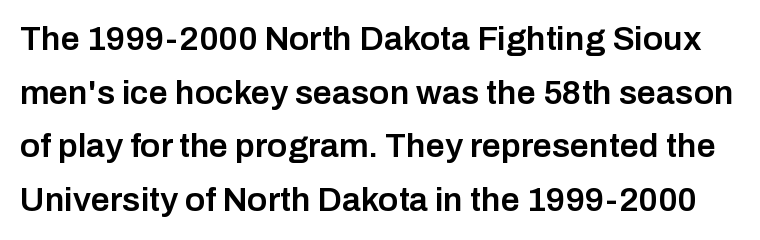
Characters follow at the spacing the type designer built in. The rendering uses a semibold face; strokes are thickened but not to full bold. Grotesque or geometric, the face here clearly has no serifs. The space beneath each line is pristine and unruled.
